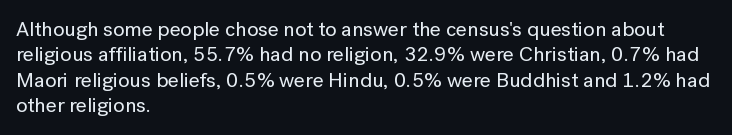
The image shows 21 px text type, upright; set left-aligned, line spacing 1.21x, normal letter spacing, not underlined.
